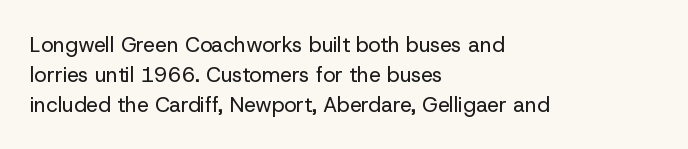
Q: Is the text bold? A: No.
Q: Is the text italic (slanted)? A: No, it is upright.
Q: Is the text underlined? A: No.
Q: How is the paragraph aligned? A: Left-aligned.
Q: Is the spacing between letters normal or unusually wide? A: Normal.
Q: Is the spacing between lines tight, normal or loose? A: Normal.
